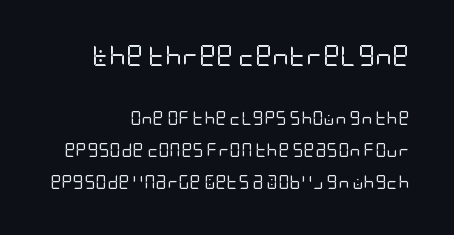
{"italic": "no", "bold": "no", "underline": "no", "align": "right", "line_spacing": "loose", "line_spacing_ratio": 2.32, "letter_spacing": "normal", "letter_spacing_em": 0.0, "larger_block": "first", "size_ratio": 1.5, "glyph_px": 21}
